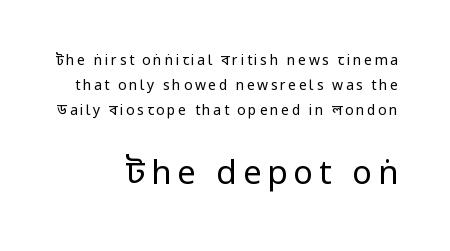
Q: Is the text bold? A: No.
Q: Is the text italic (slanted)? A: No, it is upright.
Q: Is the typeface a serif or a sans-serif typeface? A: Sans-serif.
Q: Is the text underlined? A: No.
Q: How is the paragraph aligned? A: Right-aligned.
Q: Which block of text is set in a larger size, the first (top) or the second (bottom)? A: The second (bottom) one.
Q: Width (condensed, normal, or wide)? A: Condensed.
Q: Stroke contrast? A: Low.
